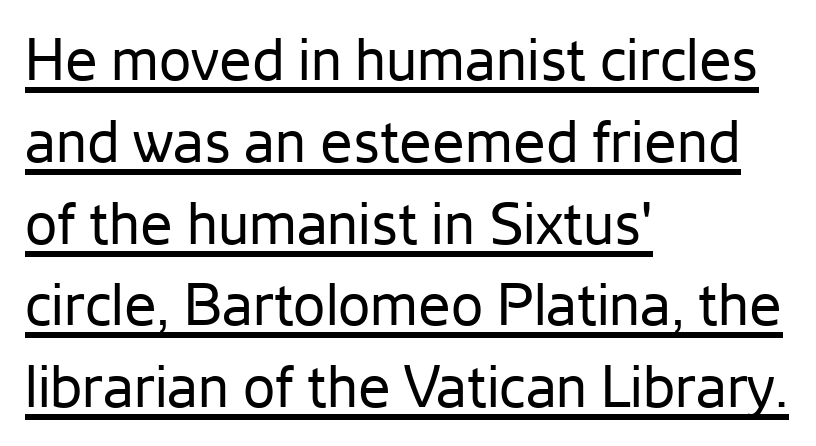
Q: Is the text bold? A: No.
Q: Is the text italic (slanted)? A: No, it is upright.
Q: Is the typeface a serif or a sans-serif typeface? A: Sans-serif.
Q: Is the text underlined? A: Yes.
Q: How is the paragraph aligned? A: Left-aligned.
Q: Is the spacing between letters normal or unusually wide? A: Normal.
Q: Is the spacing between lines tight, normal or loose? A: Normal.
Q: Width (condensed, normal, or wide)? A: Normal.
Q: Stroke contrast? A: Low.
Q: x-height? A: Medium.
Q: Monospaced? A: No.
